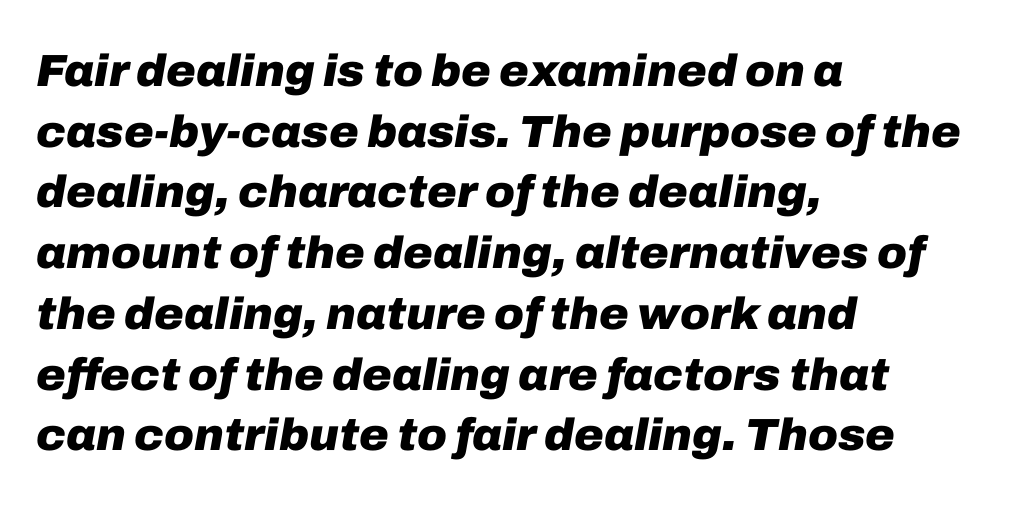
The image shows 45 px heavy type, italic (leaning right); set left-aligned, normal line spacing (1.35x), normal letter spacing, not underlined; low stroke contrast and a medium x-height.
